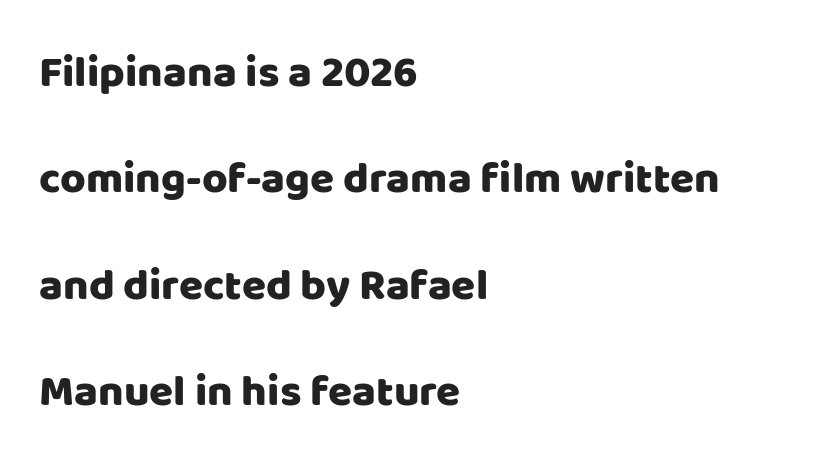
The image shows 44 px sans-serif type, upright; set left-aligned, loose line spacing (2.42x), normal letter spacing, not underlined; low stroke contrast and a large x-height.
